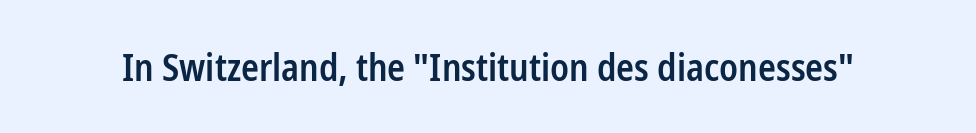
Q: Is the text bold? A: Semi-bold.
Q: Is the text italic (slanted)? A: No, it is upright.
Q: Is the typeface a serif or a sans-serif typeface? A: Sans-serif.
Q: Is the text underlined? A: No.
Q: Is the spacing between letters normal or unusually wide? A: Normal.
Q: Width (condensed, normal, or wide)? A: Condensed.
Q: Stroke contrast? A: Low.
Q: x-height? A: Medium.
Q: Monospaced? A: No.
